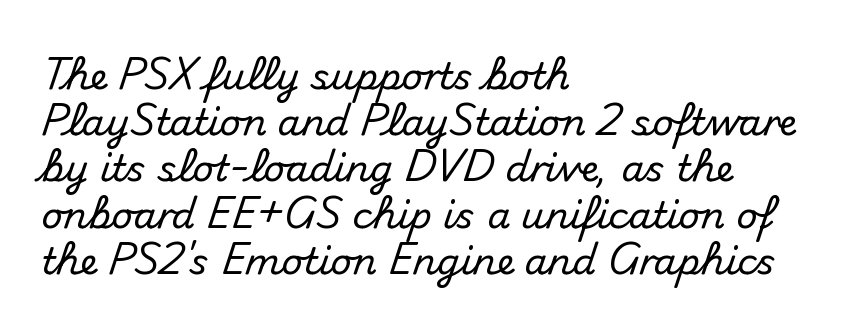
The letters advance in unequal steps, a hallmark of proportional type. These lines are set flush left with a ragged right edge. A sans-serif font was chosen for this passage. The rendering uses a moderate line-height, typical for paragraphs. Words float on clear page, feet unadorned.
